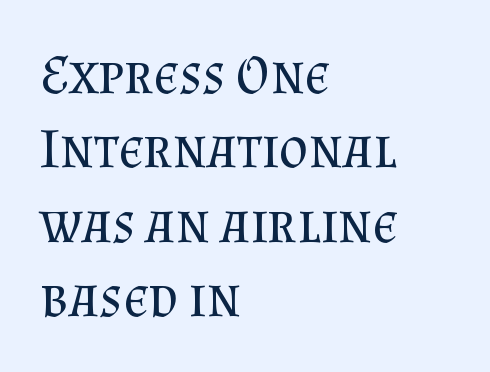
The image shows 56 px regular-weight serif type, upright; set left-aligned, normal line spacing (1.33x), normal letter spacing, not underlined; medium stroke contrast and a small x-height.
